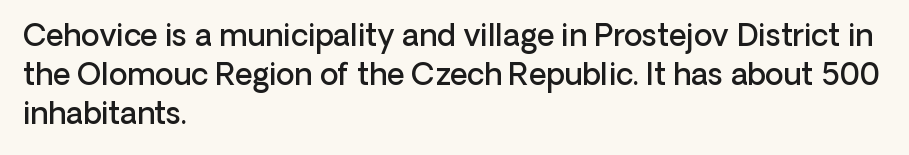
The image shows 30 px semibold sans-serif type, upright; set left-aligned, normal line spacing (1.3x), normal letter spacing, not underlined; low stroke contrast and a medium x-height.
